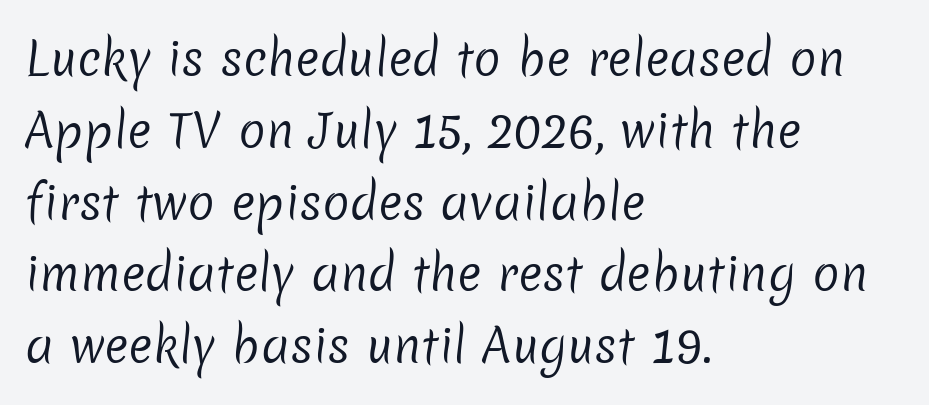
{"serif": "no", "bold": "no", "weight": "regular", "width": "normal", "stroke_contrast": "low", "x_height": "medium", "monospaced": "no", "underline": "no", "align": "left", "line_spacing": "normal", "line_spacing_ratio": 1.56, "letter_spacing": "normal", "letter_spacing_em": 0.0, "glyph_px": 46}
